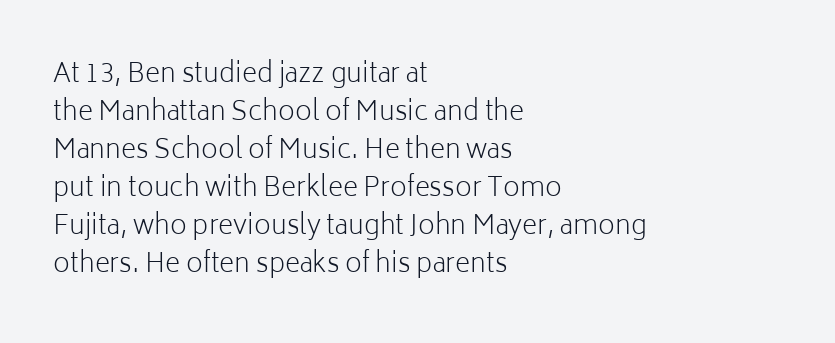
Visually the block forms a straight wall on the left and a jagged coastline on the right. Caption: standard tracking, unaltered. The type sits square on the baseline with zero lean. Weight: not bold — regular or lighter.
